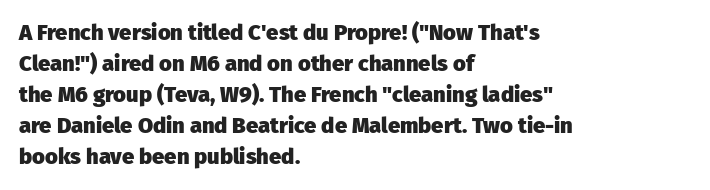
Q: Is the text bold? A: Yes.
Q: Is the text italic (slanted)? A: No, it is upright.
Q: Is the text underlined? A: No.
Q: How is the paragraph aligned? A: Left-aligned.
Q: Is the spacing between letters normal or unusually wide? A: Normal.
Q: Is the spacing between lines tight, normal or loose? A: Normal.
